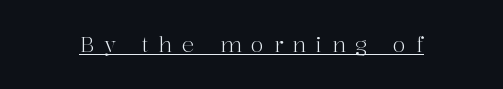
The specimen reads as upright at a glance. This reads as an unemphasized weight, regular at the heaviest. Does extra space separate the letters? Yes, quite a lot of it. This sample carries an underscore along the baseline area.
